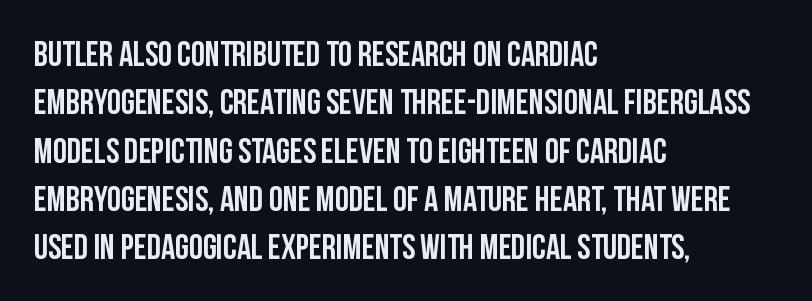
Q: Is the text italic (slanted)? A: No, it is upright.
Q: Is the typeface a serif or a sans-serif typeface? A: Sans-serif.
Q: Is the text underlined? A: No.
Q: How is the paragraph aligned? A: Left-aligned.
Q: Is the spacing between letters normal or unusually wide? A: Normal.
Q: Is the spacing between lines tight, normal or loose? A: Normal.
Q: Width (condensed, normal, or wide)? A: Condensed.
Q: Stroke contrast? A: Low.
Q: x-height? A: Large.
Q: Monospaced? A: No.
